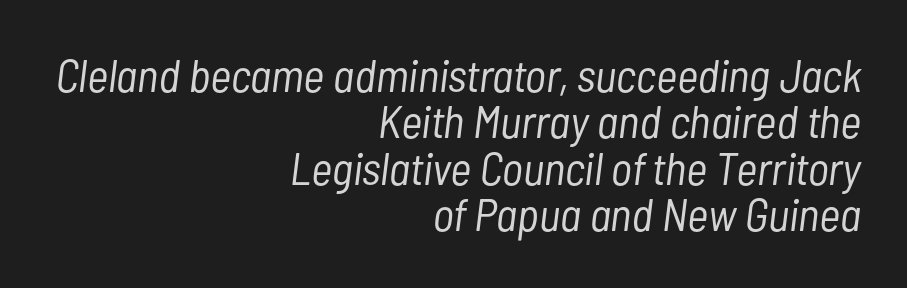
Q: Is the text bold? A: No.
Q: Is the text italic (slanted)? A: Yes, it leans right by about 7 degrees.
Q: Is the text underlined? A: No.
Q: How is the paragraph aligned? A: Right-aligned.
Q: Is the spacing between letters normal or unusually wide? A: Normal.
Q: Is the spacing between lines tight, normal or loose? A: Tight.
Q: Width (condensed, normal, or wide)? A: Condensed.
Q: Stroke contrast? A: Low.
Q: x-height? A: Medium.
Q: Monospaced? A: No.
